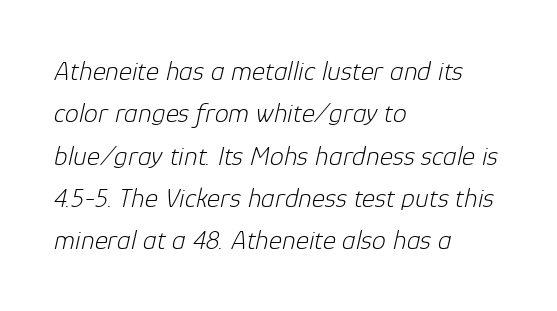
The image shows 28 px light type, italic (leaning right); set left-aligned, normal line spacing (1.51x), normal letter spacing, not underlined; low stroke contrast and a medium x-height.
